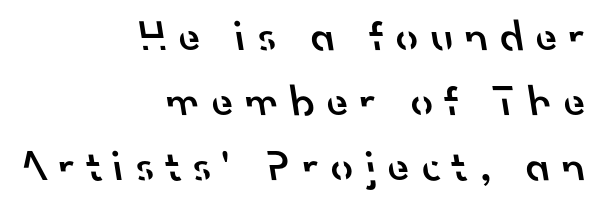
Varying glyph widths throughout — classic text-font behaviour. Students, note that the glyphs here are deliberately spaced far apart. The face used here is a sans, in the tradition of grotesques and geometrics. The rendering uses a moderate line-height, typical for paragraphs. This is the in-between weight designers call semibold or demi. Horizontally, the lines are justified to the trailing edge only.
